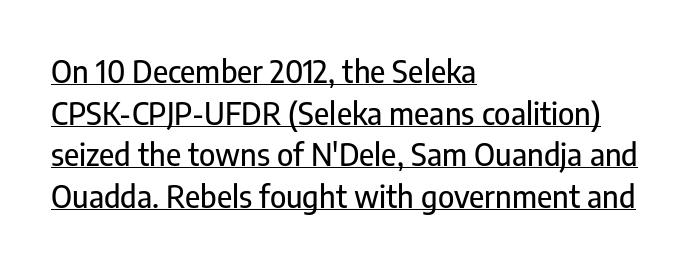
The image shows 31 px condensed sans-serif type, upright; set left-aligned, normal line spacing (1.34x), normal letter spacing, underlined; low stroke contrast and a medium x-height.
